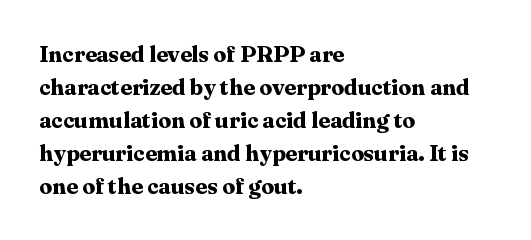
The image shows 23 px bold type, upright; set left-aligned, normal line spacing (1.44x), normal letter spacing, not underlined.
